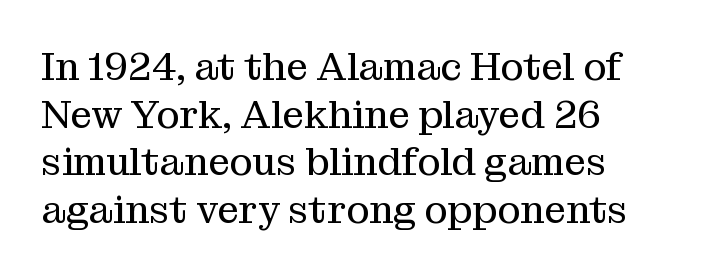
The image shows 39 px regular-weight serif type, upright; set left-aligned, line spacing 1.22x, normal letter spacing, not underlined; medium stroke contrast and a medium x-height.
